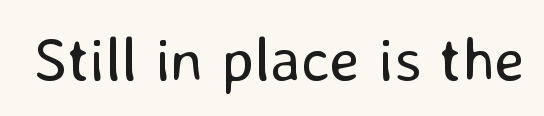
{"serif": "no", "italic": "no", "bold": "no", "weight": "regular", "width": "normal", "stroke_contrast": "low", "x_height": "medium", "monospaced": "no", "underline": "no", "letter_spacing": "normal", "letter_spacing_em": 0.0, "glyph_px": 62}
